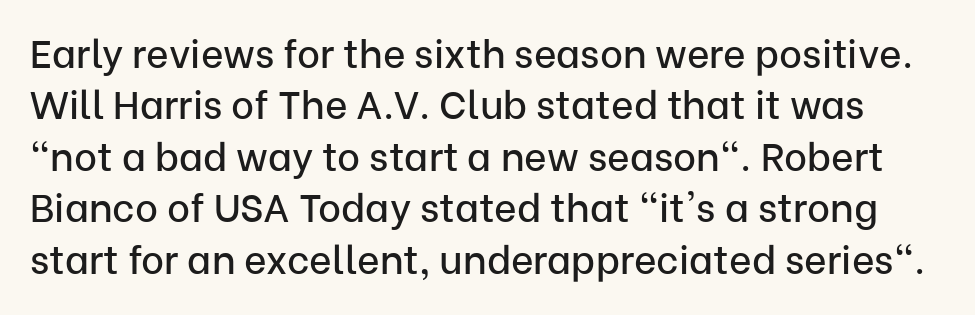
Plain, unruled lines of type. Do the letters lean? They stand straight. Normally led — the rows are evenly, conventionally spaced. Character widths vary here, with narrow letters taking less room than wide ones. Regarding serifs, this sample does without them. The rendering keeps characters at their native spacing.
